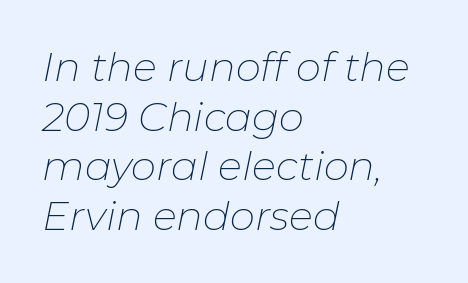
The ragged edge is on the right, which tells us the setting is flush left. Each letter keeps its own natural width here, so spacing adapts to shape. This is not heavy type; no bold has been used. The area under the type is left untouched.
